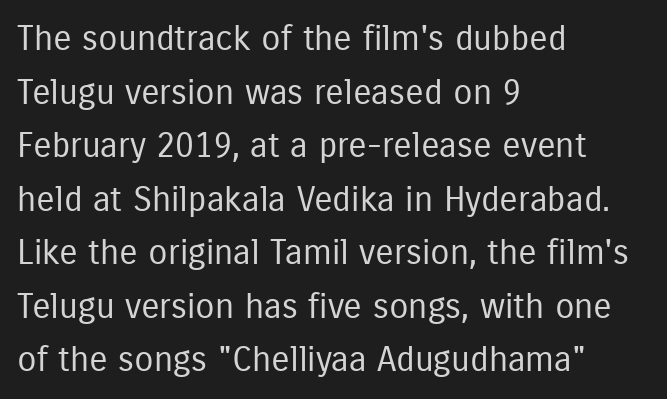
Q: Is the text bold? A: No.
Q: Is the text italic (slanted)? A: No, it is upright.
Q: Is the typeface a serif or a sans-serif typeface? A: Sans-serif.
Q: Is the text underlined? A: No.
Q: How is the paragraph aligned? A: Left-aligned.
Q: Is the spacing between letters normal or unusually wide? A: Normal.
Q: Is the spacing between lines tight, normal or loose? A: Normal.
Q: Width (condensed, normal, or wide)? A: Condensed.
Q: Stroke contrast? A: Low.
Q: x-height? A: Medium.
Q: Monospaced? A: No.
